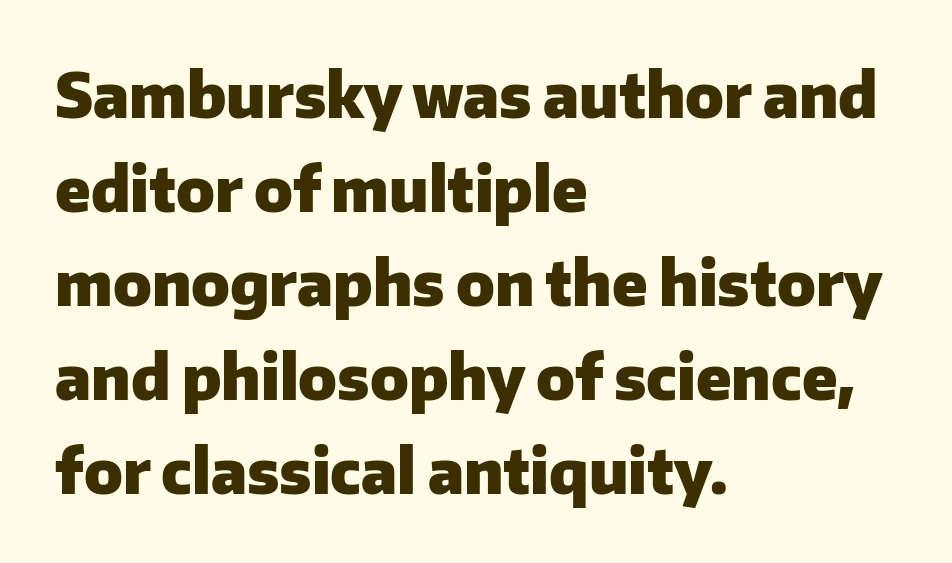
The image shows 61 px heavy sans-serif type, upright; set left-aligned, normal line spacing (1.54x), normal letter spacing, not underlined; low stroke contrast and a medium x-height.
